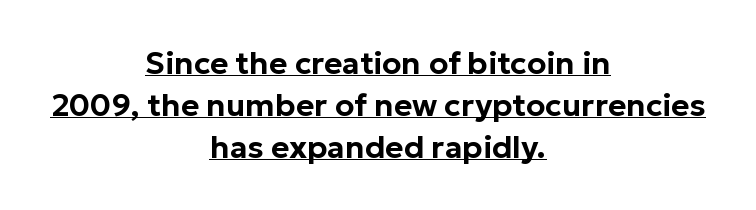
Italic: no, the glyphs are upright roman. Inter-character spacing is left at the font's built-in metrics. The rendering uses the underline text-decoration. Both edges are ragged and mirror each other, which tells us the setting is centered. Compared with typical paragraphs, the rows here are spaced about the same.
